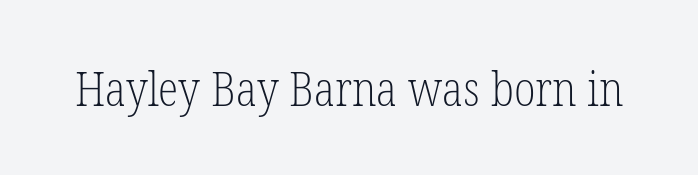
{"serif": "yes", "italic": "no", "bold": "no", "weight": "light", "width": "condensed", "stroke_contrast": "low", "x_height": "medium", "monospaced": "no", "underline": "no", "letter_spacing": "normal", "letter_spacing_em": 0.0, "glyph_px": 47}
